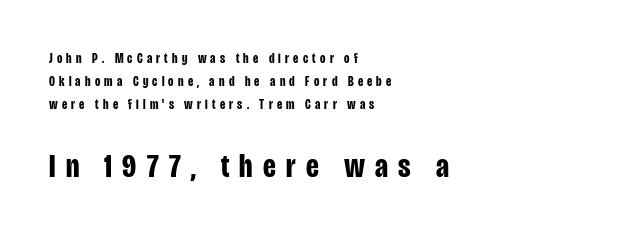
Q: Is the text bold? A: Yes.
Q: Is the text italic (slanted)? A: No, it is upright.
Q: Is the typeface a serif or a sans-serif typeface? A: Sans-serif.
Q: Is the text underlined? A: No.
Q: How is the paragraph aligned? A: Left-aligned.
Q: Is the spacing between letters normal or unusually wide? A: Unusually wide.
Q: Is the spacing between lines tight, normal or loose? A: Normal.
Q: Which block of text is set in a larger size, the first (top) or the second (bottom)? A: The second (bottom) one.
Q: Width (condensed, normal, or wide)? A: Condensed.
Q: Stroke contrast? A: Low.
Q: x-height? A: Large.
Q: Monospaced? A: No.
